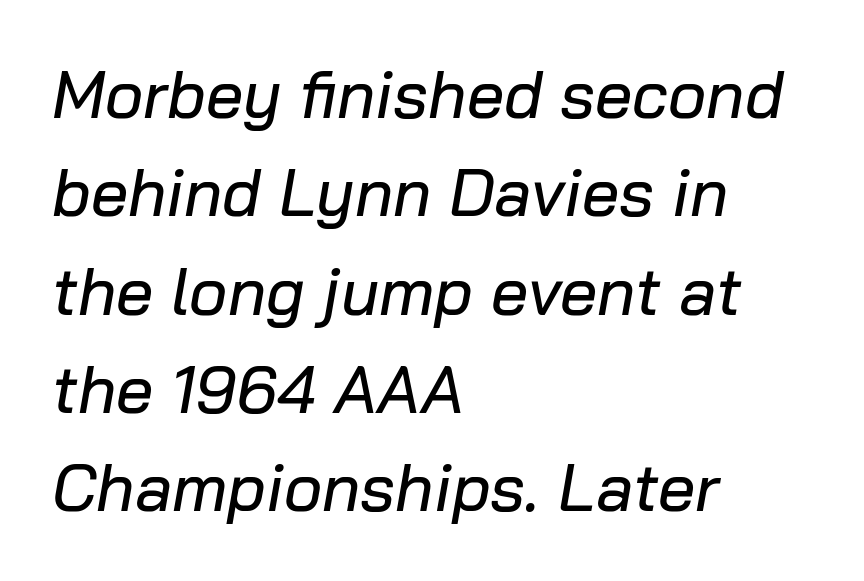
{"italic": "yes", "lean": "right", "slant_degrees": 10, "width": "normal", "stroke_contrast": "low", "x_height": "medium", "monospaced": "no", "underline": "no", "align": "left", "line_spacing": "normal", "line_spacing_ratio": 1.49, "letter_spacing": "normal", "letter_spacing_em": 0.0, "glyph_px": 66}
